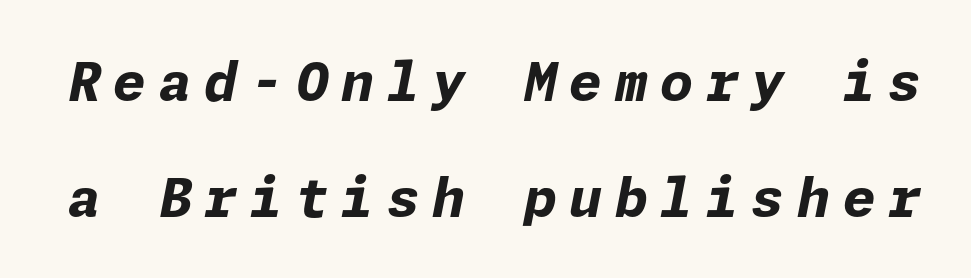
Q: Is the text bold? A: Yes.
Q: Is the text italic (slanted)? A: Yes, it leans right by about 11 degrees.
Q: Is the text underlined? A: No.
Q: Is the spacing between letters normal or unusually wide? A: Unusually wide.
Q: Is the spacing between lines tight, normal or loose? A: Loose.
Q: Width (condensed, normal, or wide)? A: Normal.
Q: Stroke contrast? A: Low.
Q: x-height? A: Medium.
